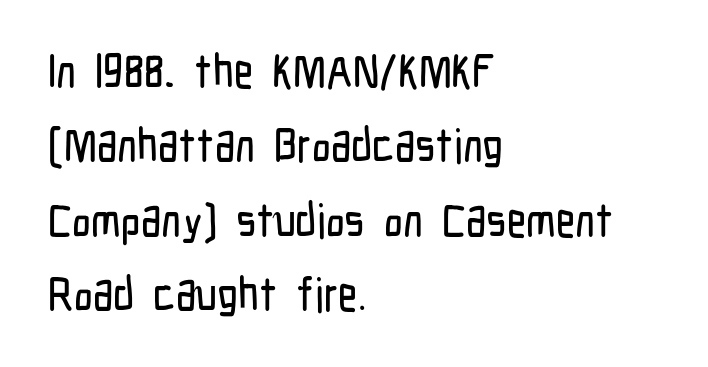
Q: Is the text italic (slanted)? A: No, it is upright.
Q: Is the typeface a serif or a sans-serif typeface? A: Sans-serif.
Q: Is the text underlined? A: No.
Q: How is the paragraph aligned? A: Left-aligned.
Q: Is the spacing between letters normal or unusually wide? A: Normal.
Q: Is the spacing between lines tight, normal or loose? A: Normal.
Q: Width (condensed, normal, or wide)? A: Condensed.
Q: Stroke contrast? A: Low.
Q: x-height? A: Medium.
Q: Monospaced? A: No.
